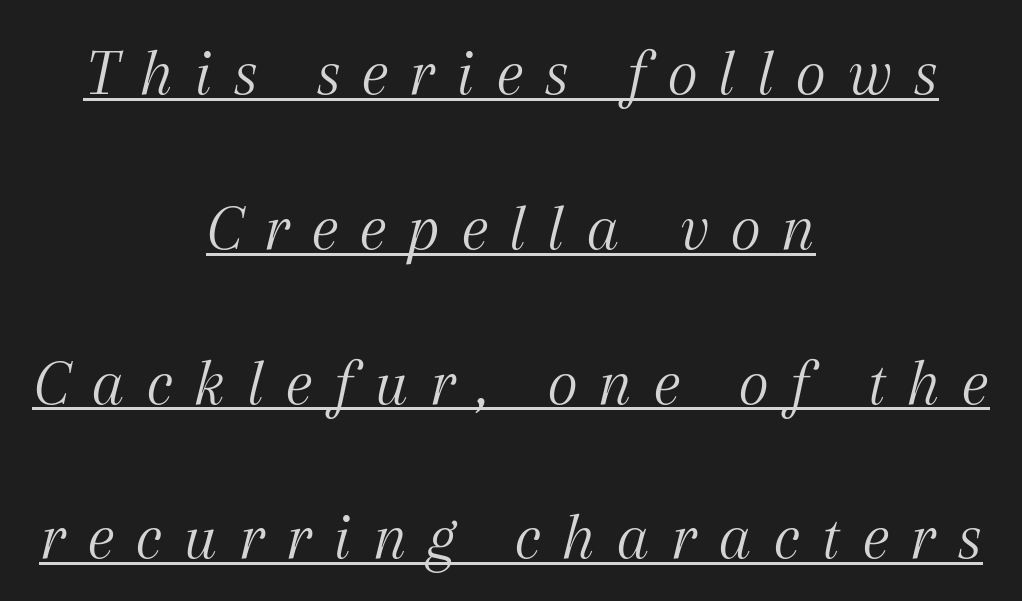
This sample has the flowing, uneven cadence of proportional lettering. Unlike a clean sans, this face finishes its strokes with serifs. Slant detected: the letters are inclined. The whitespace from short lines is split evenly between both sides.
